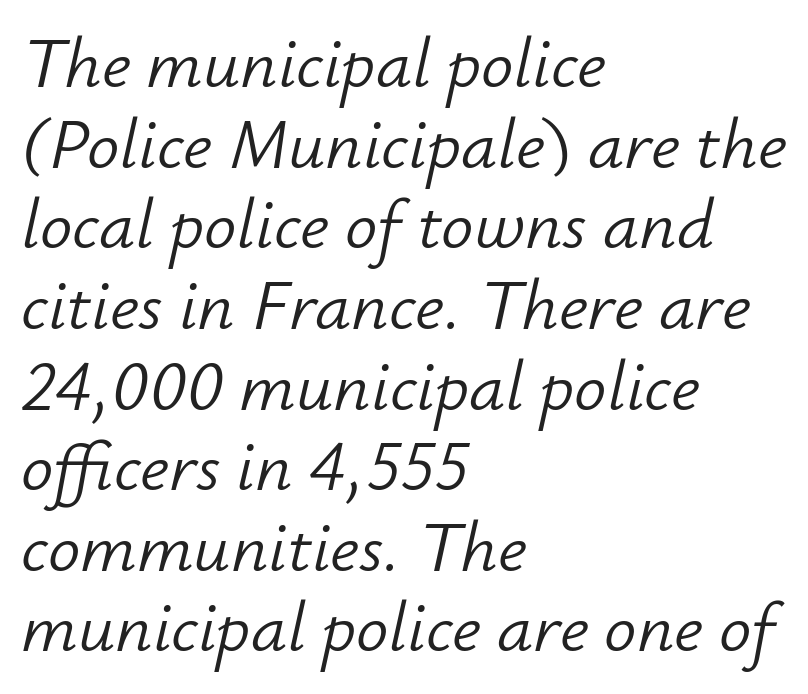
{"italic": "yes", "lean": "right", "slant_degrees": 12, "bold": "no", "weight": "light", "width": "normal", "stroke_contrast": "low", "x_height": "small", "monospaced": "no", "underline": "no", "align": "left", "line_spacing": "tight", "line_spacing_ratio": 1.12, "letter_spacing": "normal", "letter_spacing_em": 0.0, "glyph_px": 72}
